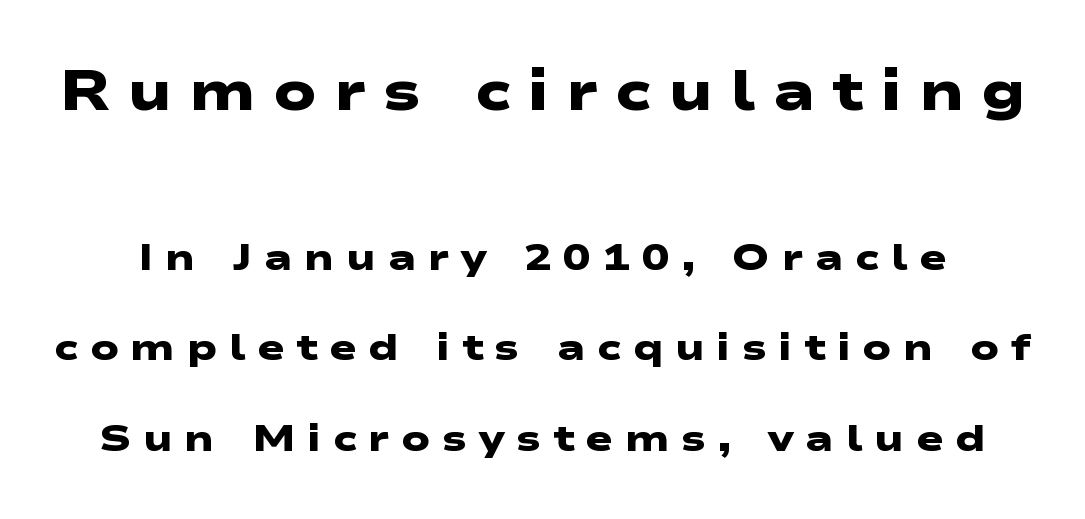
The image shows 55 px heavy, wide sans-serif type; set loose line spacing (2.44x), unusually wide letter spacing (+0.31 em), not underlined; the first (top) block is 1.49x larger; low stroke contrast and a medium x-height.
